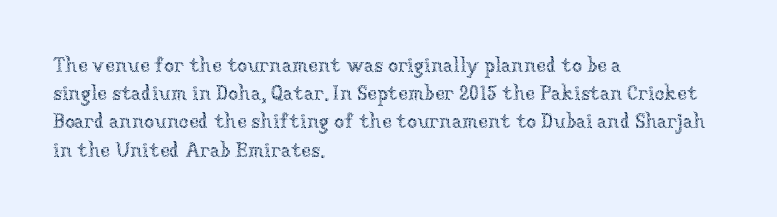
Nobody drew a line under any word here. When letters stand straight like this, we call the style roman or upright. The lines sit at an ordinary, default distance from one another. Summary of weight: not heavy and not bold.
